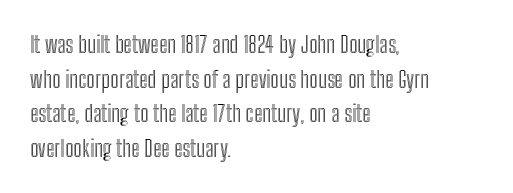
Q: Is the text italic (slanted)? A: No, it is upright.
Q: Is the text underlined? A: No.
Q: How is the paragraph aligned? A: Left-aligned.
Q: Is the spacing between letters normal or unusually wide? A: Normal.
Q: Is the spacing between lines tight, normal or loose? A: Normal.
